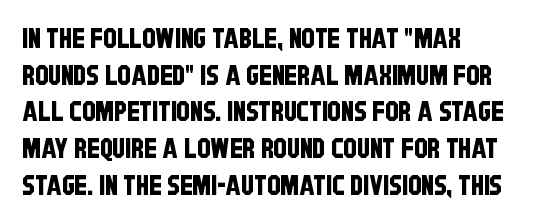
The area under the type is left untouched. Line beginnings align vertically; line endings do not. Each new line begins a customary step beneath the previous one. Nothing unusual about the tracking: characters are spaced as the font intends.
